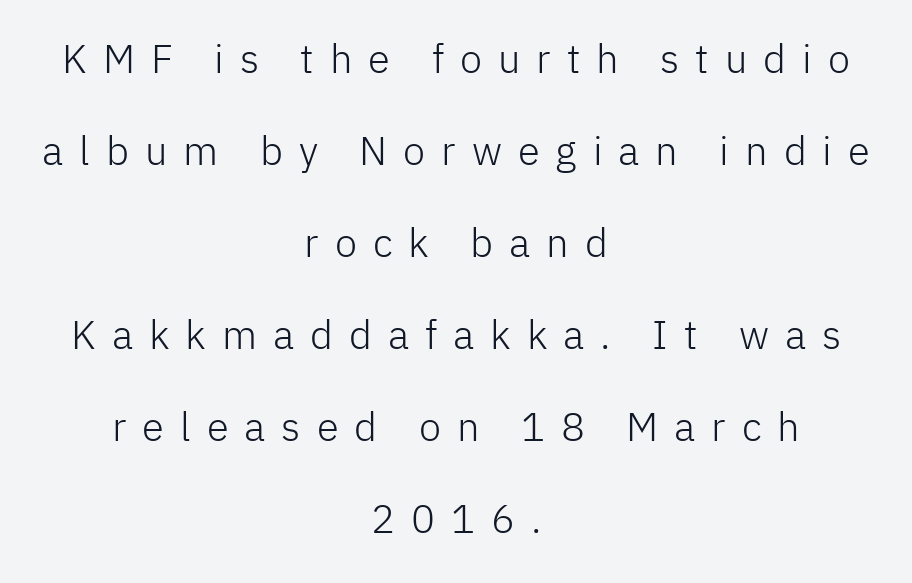
The strokes are not fattened; the text isn't bold. Check where the strokes stop: nothing finishes them off — pure sans. The passage is arranged like a title page — every line centered. Baseline-to-baseline distance is far greater than the letter height. The letters stand straight up with perfectly vertical stems. Is this a fixed-width face? No — the glyphs have proportional, varying widths.
